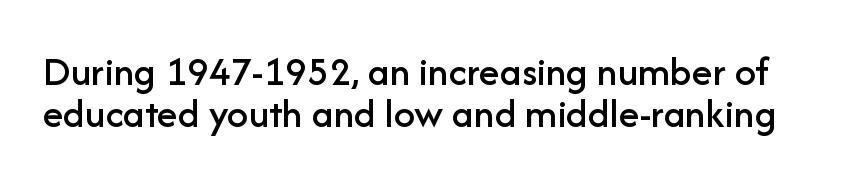
{"serif": "no", "italic": "no", "width": "normal", "stroke_contrast": "low", "x_height": "medium", "monospaced": "no", "underline": "no", "line_spacing": "tight", "line_spacing_ratio": 1.01, "letter_spacing": "normal", "letter_spacing_em": 0.0, "glyph_px": 42}
